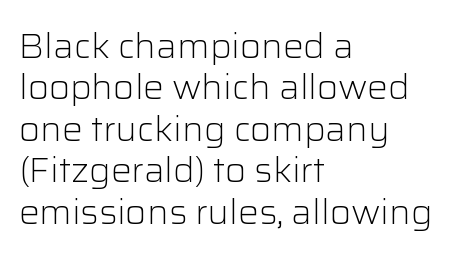
{"serif": "no", "italic": "no", "bold": "no", "weight": "light", "width": "normal", "stroke_contrast": "low", "x_height": "medium", "monospaced": "no", "underline": "no", "align": "left", "line_spacing_ratio": 1.22, "letter_spacing": "normal", "letter_spacing_em": 0.0, "glyph_px": 34}
